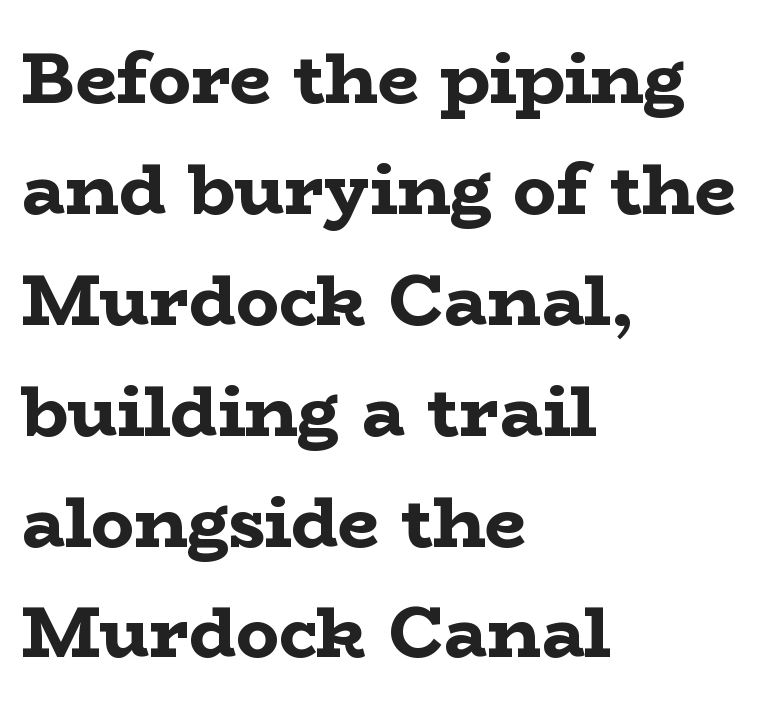
The image shows 72 px bold, wide serif type, upright; set left-aligned, normal line spacing (1.54x), normal letter spacing, not underlined; low stroke contrast and a medium x-height.
